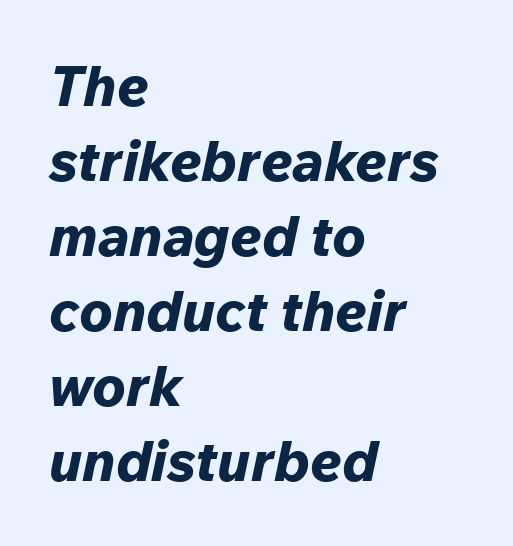
{"italic": "yes", "lean": "right", "slant_degrees": 12, "bold": "yes", "weight": "bold", "width": "normal", "stroke_contrast": "low", "x_height": "medium", "monospaced": "no", "underline": "no", "align": "left", "line_spacing": "normal", "line_spacing_ratio": 1.34, "letter_spacing": "normal", "letter_spacing_em": 0.0, "glyph_px": 56}
